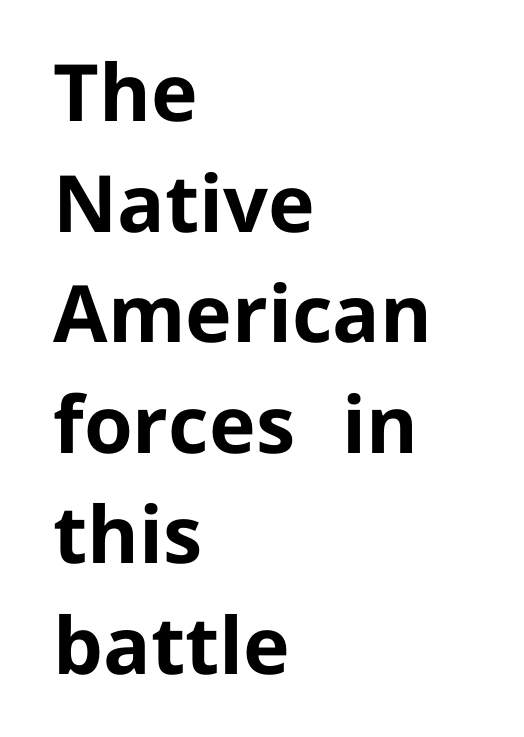
In terms of leading, this rendering sits right in the middle. Vertical strokes here are truly vertical. In terms of letterspacing, this is plain default setting. Which margin do the lines hug? The left one — the right edge is uneven. A sans-serif font was chosen for this passage.
